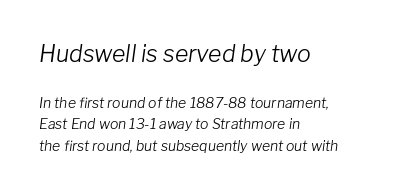
{"italic": "yes", "lean": "right", "slant_degrees": 8, "bold": "no", "underline": "no", "align": "left", "line_spacing": "normal", "line_spacing_ratio": 1.57, "letter_spacing": "normal", "letter_spacing_em": 0.0, "larger_block": "first", "size_ratio": 1.64, "glyph_px": 23}
